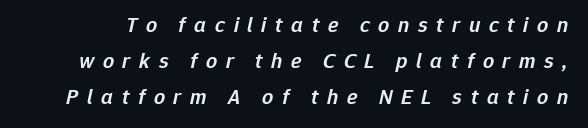
The image shows 22 px text type, italic (leaning right); set normal line spacing (1.63x), unusually wide letter spacing (+0.39 em), not underlined.
